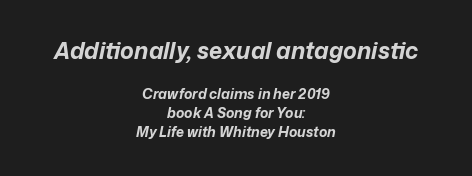
The image shows 23 px bold type, italic (leaning right); set centered, normal line spacing (1.37x), normal letter spacing, not underlined; the first (top) block is 1.64x larger.
